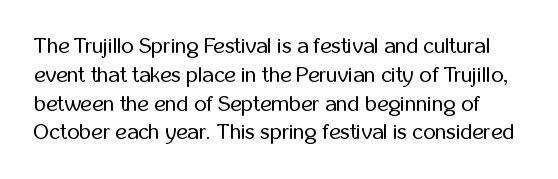
Nobody touched the tracking dial on this one. The face looks like a standard text weight, possibly lighter. Nobody drew a line under any word here. Reading down the column, the eye jumps a familiar distance to each next line. The letters stand upright; this is a roman face.
